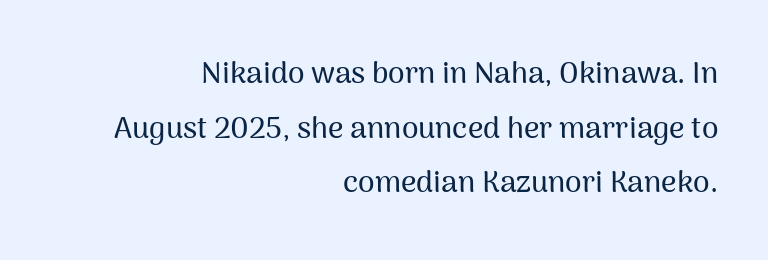
{"serif": "no", "italic": "no", "width": "normal", "stroke_contrast": "medium", "x_height": "medium", "monospaced": "no", "underline": "no", "align": "right", "line_spacing_ratio": 1.82, "letter_spacing": "normal", "letter_spacing_em": 0.0, "glyph_px": 30}
